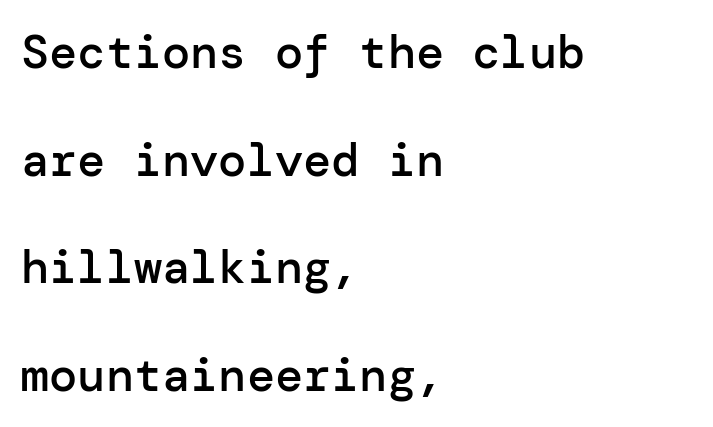
{"serif": "no", "italic": "no", "bold": "semi", "weight": "semibold", "width": "normal", "stroke_contrast": "low", "x_height": "medium", "underline": "no", "align": "left", "line_spacing": "loose", "line_spacing_ratio": 2.29, "letter_spacing": "normal", "letter_spacing_em": 0.0, "glyph_px": 47}
